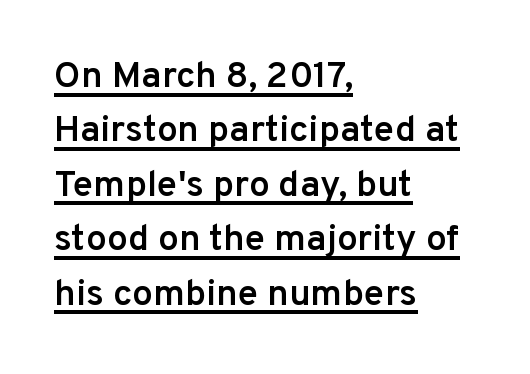
A typesetter would call this leading conventional body-copy spacing. The letters advance in unequal steps, a hallmark of proportional type. The string is rendered with underlining switched on. The face used here is a semibold: visibly heavier than regular, lighter than bold.
